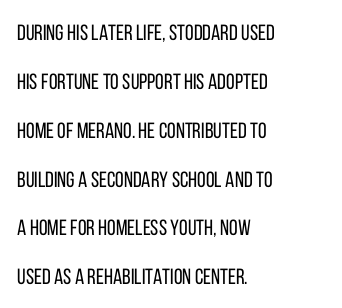
The line-height multiplier appears high, well above default. The specimen omits any rule beneath the text block's lines. The type is set solid horizontally, with unmodified tracking. The strokes are not fattened; the text isn't bold.
